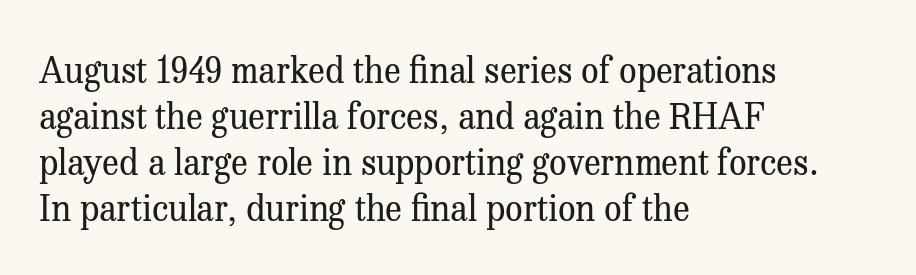
Q: Is the text bold? A: No.
Q: Is the text italic (slanted)? A: No, it is upright.
Q: Is the typeface a serif or a sans-serif typeface? A: Serif.
Q: Is the text underlined? A: No.
Q: How is the paragraph aligned? A: Left-aligned.
Q: Is the spacing between letters normal or unusually wide? A: Normal.
Q: Is the spacing between lines tight, normal or loose? A: Normal.
Q: Width (condensed, normal, or wide)? A: Normal.
Q: Stroke contrast? A: Medium.
Q: x-height? A: Medium.
Q: Monospaced? A: No.
